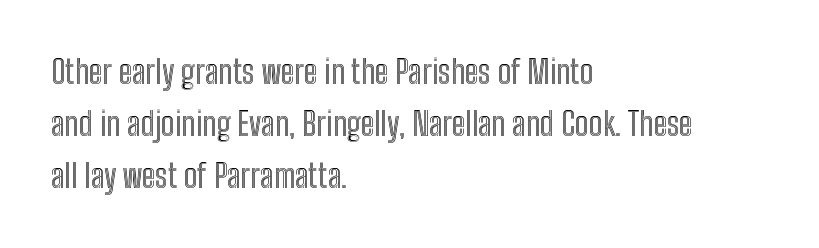
These lines are rendered in a variable-pitch font. Every row of glyphs begins at an identical x-position on the left. The vertical gap from one line to the next is medium. Only glyphs here, with clear space below each row. Nothing unusual about the tracking: characters are spaced as the font intends.
